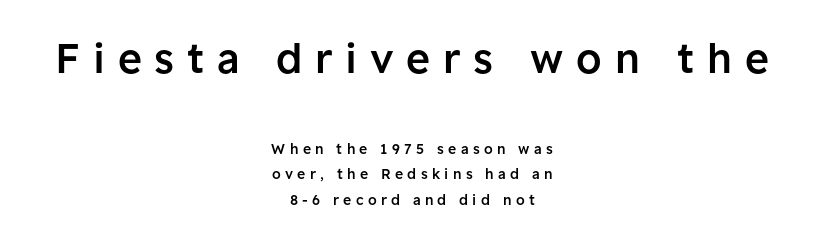
The rendering uses natural spacing where letterforms have individual widths. Spacing between characters has been opened up far beyond the box default. Compared with a flush-left layout, this one balances lines on the center instead. Each glyph is drawn with semibold strokes, heavier than normal yet not fully bold. Underlining? Definitely not there. Block one is the big one; block two sits smaller underneath.
